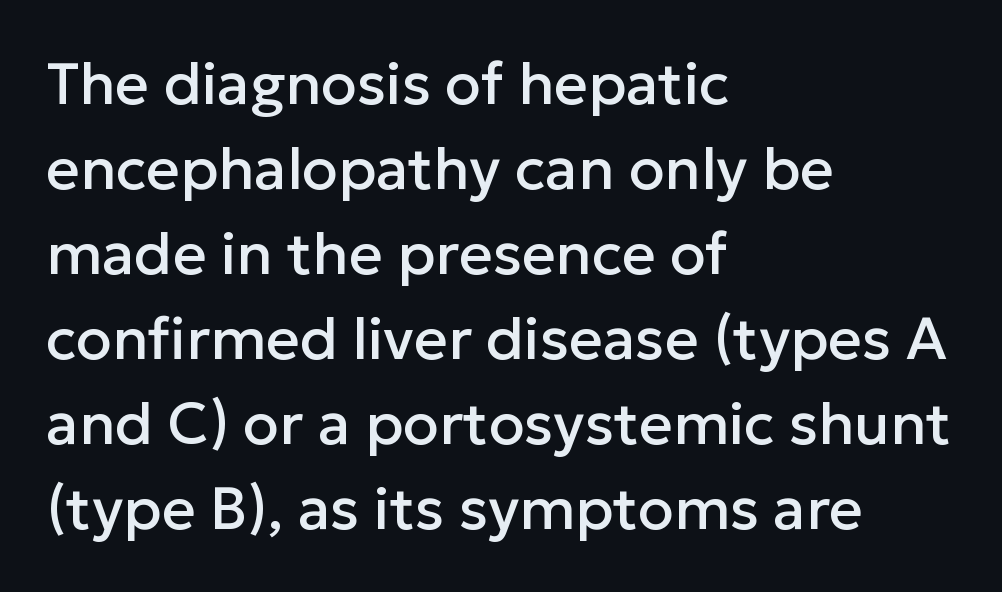
Q: Is the text italic (slanted)? A: No, it is upright.
Q: Is the typeface a serif or a sans-serif typeface? A: Sans-serif.
Q: Is the text underlined? A: No.
Q: How is the paragraph aligned? A: Left-aligned.
Q: Is the spacing between letters normal or unusually wide? A: Normal.
Q: Is the spacing between lines tight, normal or loose? A: Normal.
Q: Width (condensed, normal, or wide)? A: Normal.
Q: Stroke contrast? A: Low.
Q: x-height? A: Medium.
Q: Monospaced? A: No.
